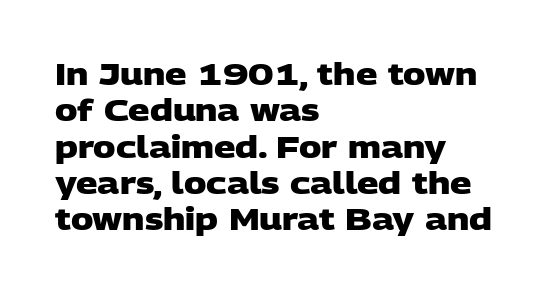
Q: Is the text bold? A: Yes.
Q: Is the typeface a serif or a sans-serif typeface? A: Sans-serif.
Q: Is the text underlined? A: No.
Q: How is the paragraph aligned? A: Left-aligned.
Q: Is the spacing between letters normal or unusually wide? A: Normal.
Q: Width (condensed, normal, or wide)? A: Wide.
Q: Stroke contrast? A: Low.
Q: x-height? A: Large.
Q: Monospaced? A: No.
